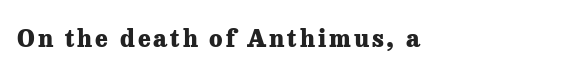
Q: Is the text bold? A: Yes.
Q: Is the text italic (slanted)? A: No, it is upright.
Q: Is the text underlined? A: No.
Q: How is the paragraph aligned? A: Left-aligned.
